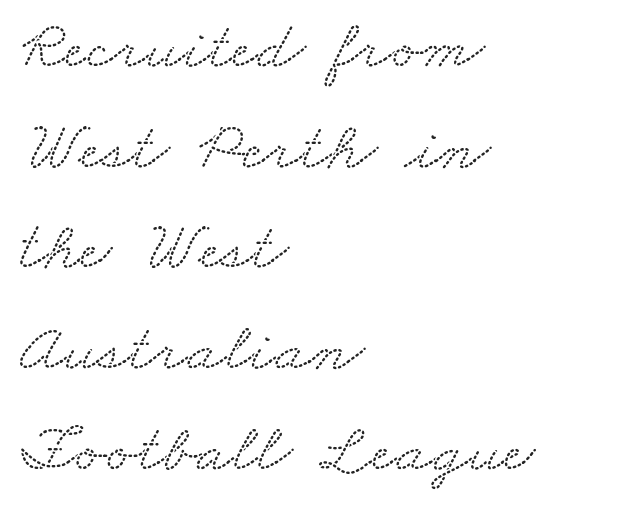
The image shows 69 px wide serif type; set left-aligned, normal line spacing (1.46x), normal letter spacing, not underlined; low stroke contrast and a small x-height.
